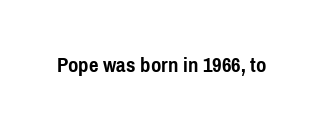
Q: Is the text bold? A: Yes.
Q: Is the text italic (slanted)? A: No, it is upright.
Q: Is the text underlined? A: No.
Q: Is the spacing between letters normal or unusually wide? A: Normal.
